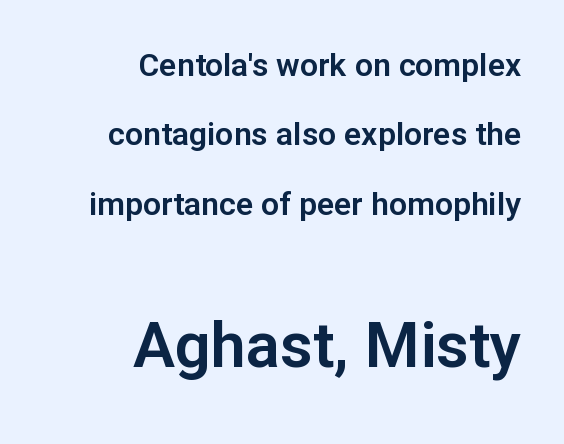
{"serif": "no", "italic": "no", "width": "normal", "stroke_contrast": "low", "x_height": "medium", "monospaced": "no", "underline": "no", "align": "right", "line_spacing": "loose", "line_spacing_ratio": 2.17, "letter_spacing": "normal", "letter_spacing_em": 0.0, "larger_block": "second", "size_ratio": 1.97, "glyph_px": 63}
